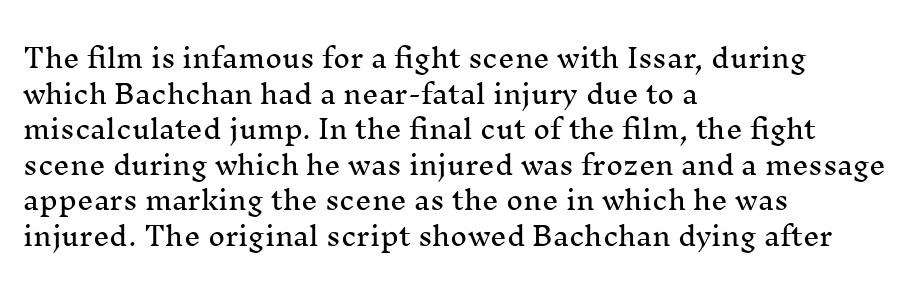
Compared with a centered layout, this one pins lines to the left instead. These lines were composed using upright roman letters. The type is set solid horizontally, with unmodified tracking. Vertical spacing — default. A bare baseline throughout the passage.
